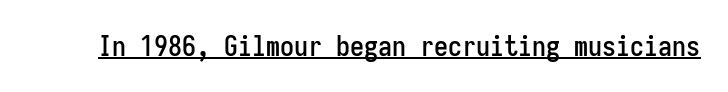
The image shows 28 px condensed sans-serif type, upright, monospaced; set normal letter spacing, underlined; low stroke contrast and a medium x-height.
